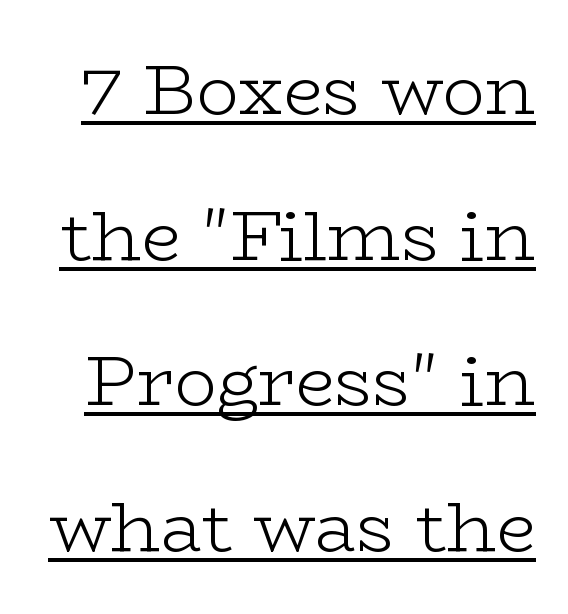
Standard letterfit; no display-style spreading of the glyphs. The rendered words wear a rule along their underside. The typeface chosen for these lines features serifs. The passage shown is typed in a proportional face where columns would drift. Ascenders rise straight up at ninety degrees.
